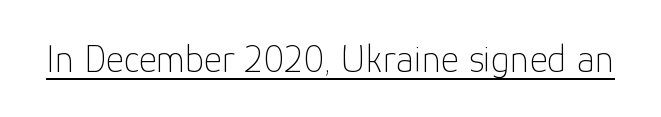
{"serif": "no", "italic": "no", "bold": "no", "weight": "thin", "width": "normal", "stroke_contrast": "low", "x_height": "medium", "monospaced": "no", "underline": "yes", "letter_spacing": "normal", "letter_spacing_em": 0.0, "glyph_px": 39}
